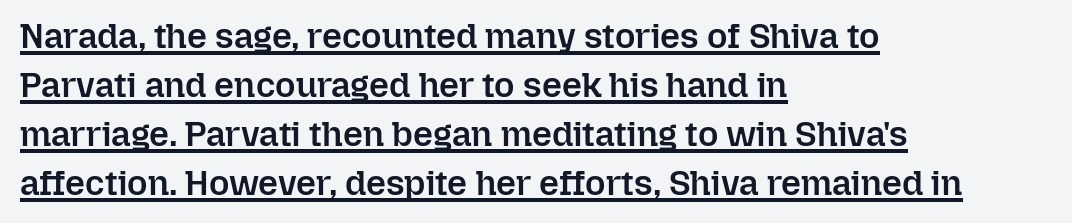
{"italic": "no", "bold": "semi", "weight": "semibold", "width": "normal", "stroke_contrast": "low", "x_height": "medium", "monospaced": "no", "underline": "yes", "align": "left", "line_spacing": "normal", "line_spacing_ratio": 1.4, "letter_spacing": "normal", "letter_spacing_em": 0.0, "glyph_px": 35}
